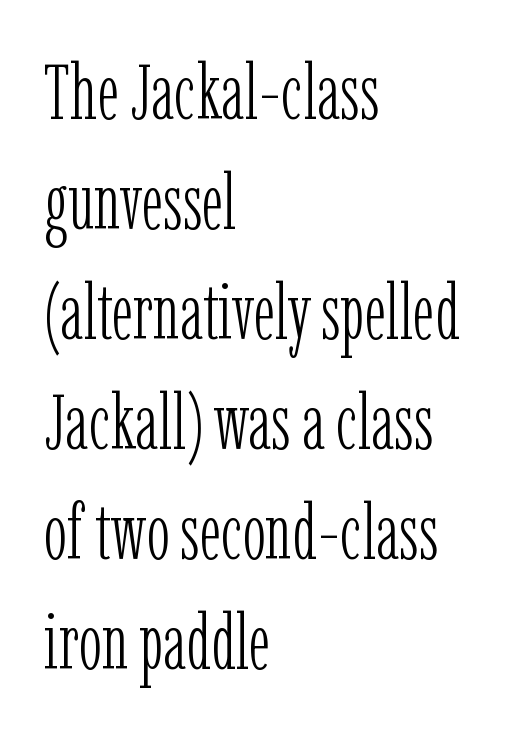
The image shows 78 px light, condensed serif type, upright; set left-aligned, normal line spacing (1.41x), normal letter spacing, not underlined; low stroke contrast and a medium x-height.
